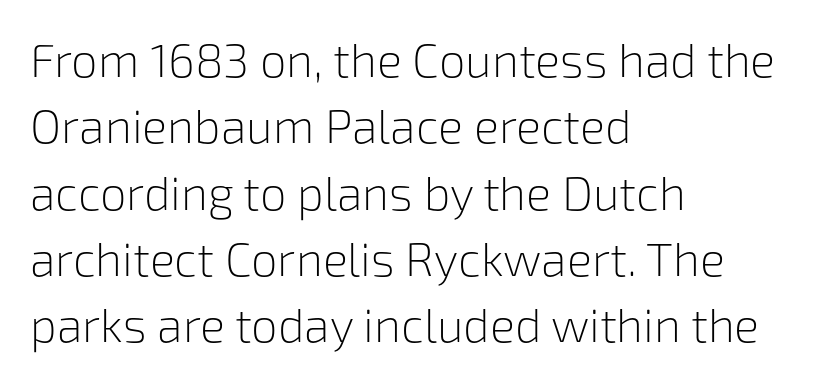
All the whitespace from short lines collects on the right. Each letter keeps its own natural width here, so spacing adapts to shape. This is the regular roman posture of the typeface. The rendering keeps characters at their native spacing. How would I describe the line gaps? Plain and ordinary. Weight: in the light-to-regular range.
